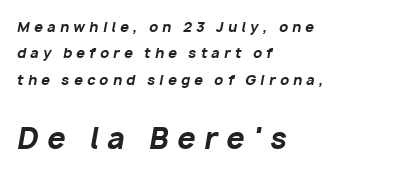
{"italic": "yes", "lean": "right", "slant_degrees": 10, "bold": "yes", "weight": "bold", "width": "normal", "stroke_contrast": "low", "x_height": "medium", "monospaced": "no", "underline": "no", "align": "left", "line_spacing_ratio": 1.88, "letter_spacing": "wide", "letter_spacing_em": 0.3, "larger_block": "second", "size_ratio": 2.07, "glyph_px": 29}
